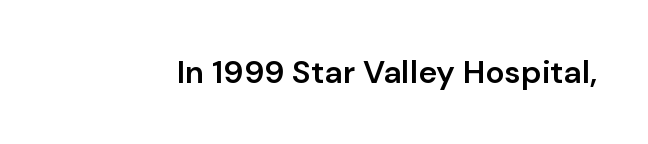
The image shows 32 px semibold sans-serif type, upright; set normal letter spacing, not underlined; low stroke contrast and a medium x-height.
